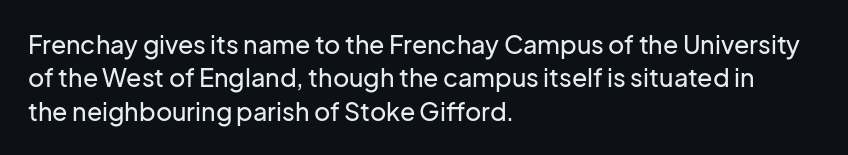
Q: Is the text italic (slanted)? A: No, it is upright.
Q: Is the text underlined? A: No.
Q: How is the paragraph aligned? A: Left-aligned.
Q: Is the spacing between letters normal or unusually wide? A: Normal.
Q: Is the spacing between lines tight, normal or loose? A: Normal.
